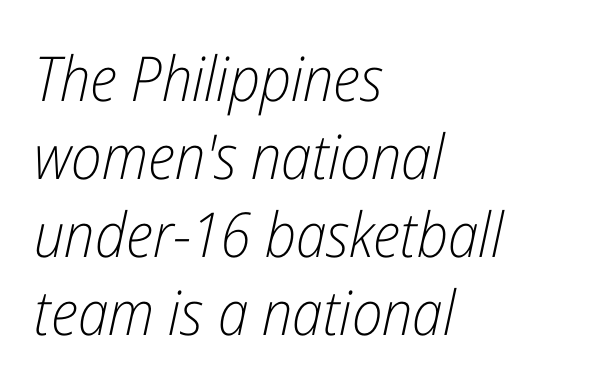
The image shows 62 px light, condensed type, italic (leaning right); set left-aligned, normal line spacing (1.26x), normal letter spacing, not underlined; low stroke contrast and a medium x-height.
